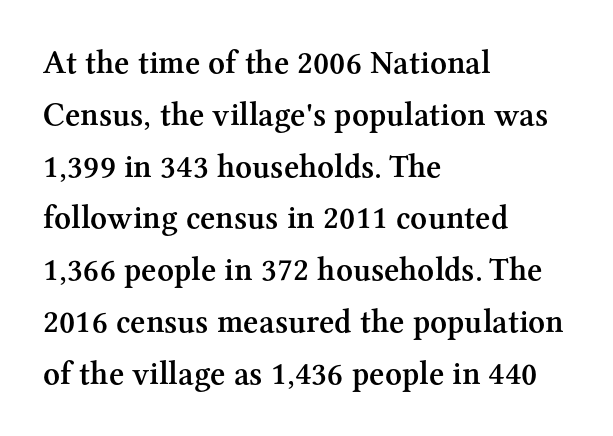
{"serif": "yes", "italic": "no", "bold": "semi", "weight": "semibold", "width": "normal", "stroke_contrast": "medium", "x_height": "medium", "monospaced": "no", "underline": "no", "align": "left", "line_spacing": "normal", "line_spacing_ratio": 1.57, "letter_spacing": "normal", "letter_spacing_em": 0.0, "glyph_px": 33}
